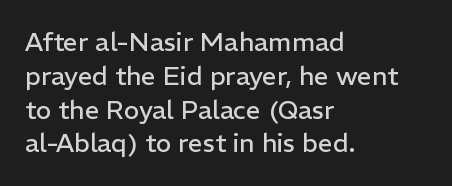
Q: Is the text bold? A: No.
Q: Is the text italic (slanted)? A: No, it is upright.
Q: Is the text underlined? A: No.
Q: How is the paragraph aligned? A: Left-aligned.
Q: Is the spacing between letters normal or unusually wide? A: Normal.
Q: Is the spacing between lines tight, normal or loose? A: Normal.
